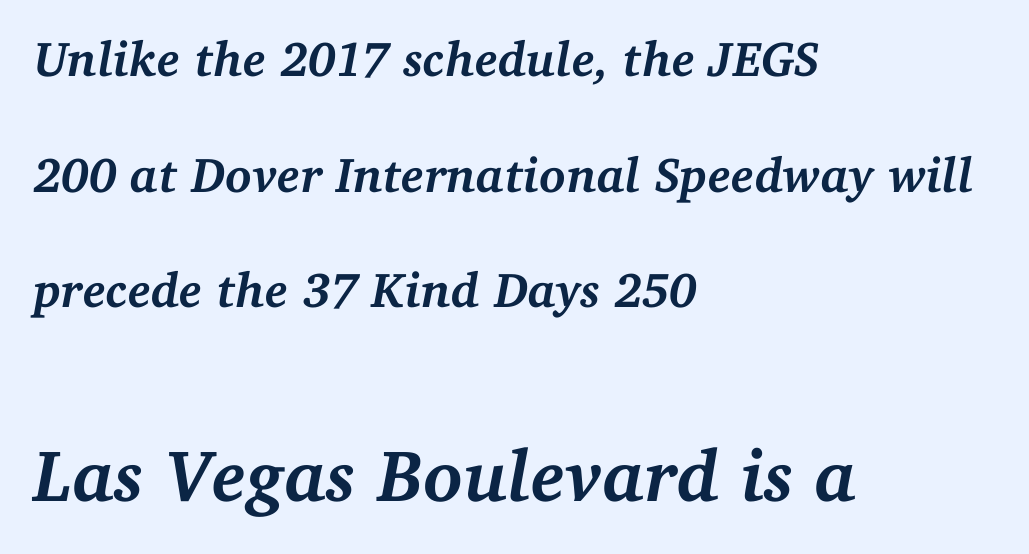
Q: Is the text bold? A: Yes.
Q: Is the text italic (slanted)? A: Yes, it leans right by about 11 degrees.
Q: Is the typeface a serif or a sans-serif typeface? A: Serif.
Q: Is the text underlined? A: No.
Q: How is the paragraph aligned? A: Left-aligned.
Q: Is the spacing between letters normal or unusually wide? A: Normal.
Q: Is the spacing between lines tight, normal or loose? A: Loose.
Q: Which block of text is set in a larger size, the first (top) or the second (bottom)? A: The second (bottom) one.
Q: Width (condensed, normal, or wide)? A: Normal.
Q: Stroke contrast? A: Medium.
Q: x-height? A: Medium.
Q: Monospaced? A: No.
